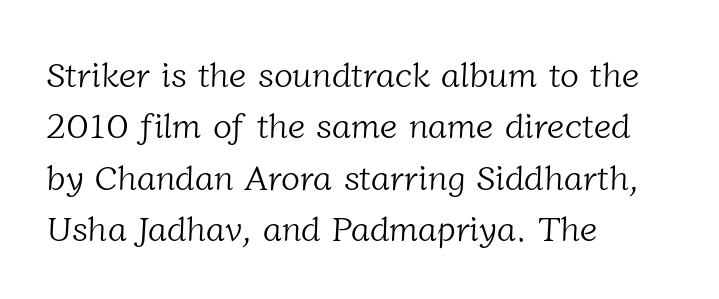
{"serif": "yes", "bold": "no", "weight": "light", "width": "normal", "stroke_contrast": "low", "x_height": "medium", "monospaced": "no", "underline": "no", "align": "left", "line_spacing": "normal", "line_spacing_ratio": 1.47, "letter_spacing": "normal", "letter_spacing_em": 0.0, "glyph_px": 35}
